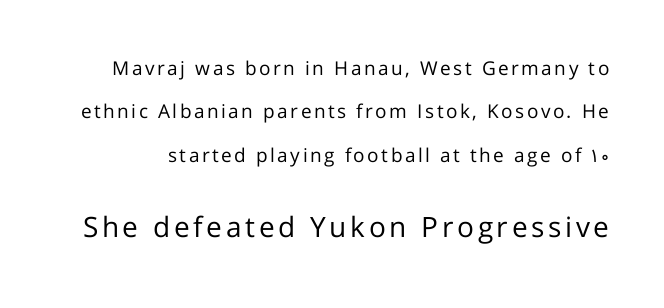
The image shows 28 px regular-weight sans-serif type, upright; set loose line spacing (2.28x), not underlined; the second (bottom) block is 1.47x larger; low stroke contrast and a medium x-height.
